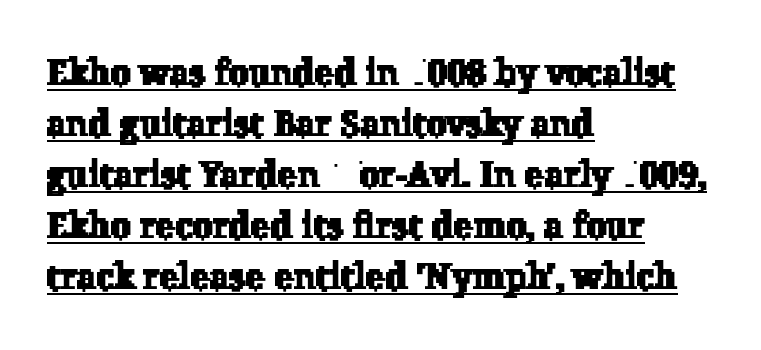
Do the characters align in a grid? No, the font is proportional. A serif font was chosen for this passage. A typographer would call this underscored text. Left-aligned paragraph, ragged on the right.
